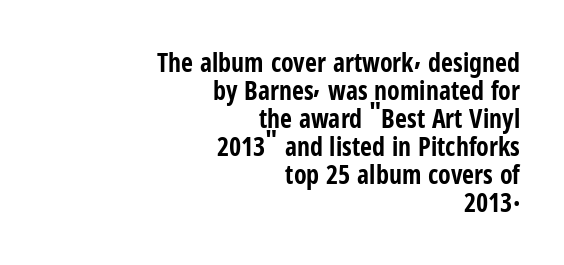
Q: Is the text bold? A: Yes.
Q: Is the text italic (slanted)? A: No, it is upright.
Q: Is the text underlined? A: No.
Q: How is the paragraph aligned? A: Right-aligned.
Q: Is the spacing between letters normal or unusually wide? A: Normal.
Q: Is the spacing between lines tight, normal or loose? A: Tight.
